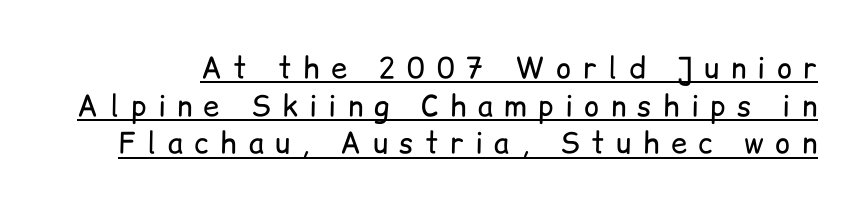
{"serif": "no", "italic": "no", "bold": "no", "weight": "regular", "width": "normal", "stroke_contrast": "low", "x_height": "medium", "monospaced": "no", "underline": "yes", "line_spacing": "normal", "line_spacing_ratio": 1.3, "letter_spacing": "wide", "letter_spacing_em": 0.39, "glyph_px": 29}
